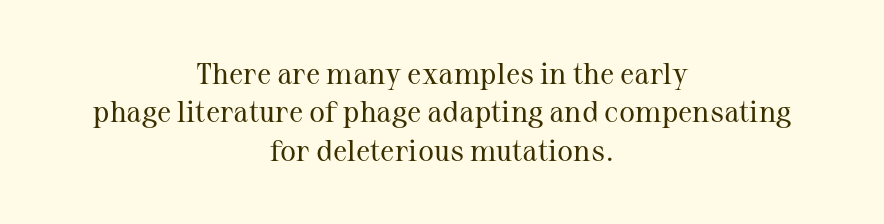
Q: Is the text bold? A: No.
Q: Is the text italic (slanted)? A: No, it is upright.
Q: Is the typeface a serif or a sans-serif typeface? A: Serif.
Q: Is the text underlined? A: No.
Q: How is the paragraph aligned? A: Centered.
Q: Is the spacing between letters normal or unusually wide? A: Normal.
Q: Is the spacing between lines tight, normal or loose? A: Normal.
Q: Width (condensed, normal, or wide)? A: Normal.
Q: Stroke contrast? A: Medium.
Q: x-height? A: Medium.
Q: Monospaced? A: No.
